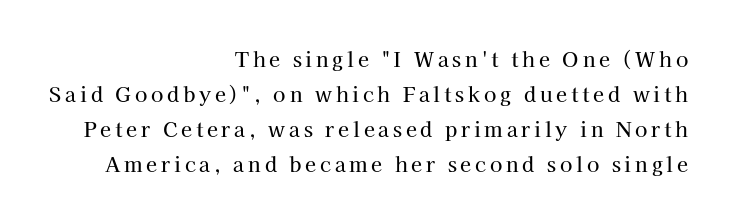
{"italic": "no", "underline": "no", "align": "right", "line_spacing_ratio": 1.75, "glyph_px": 20}
